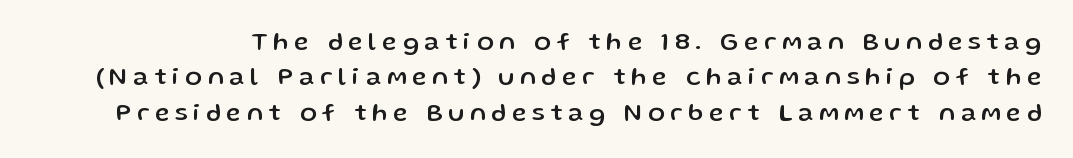
Leading matches the norm, producing a regular column. What stands out about the letter spacing? Its width — letters are far apart. The passage shown is not underscored anywhere. The font's upright variant was chosen for this text.
